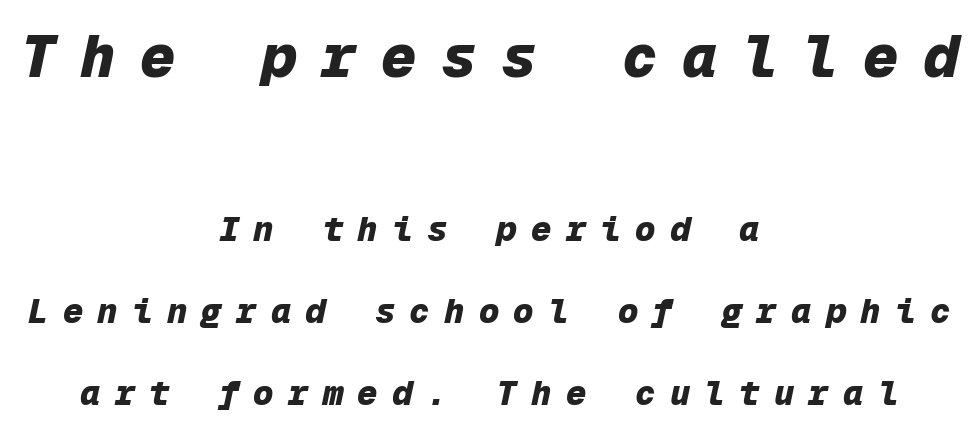
Is the lower block the larger one? No — the upper block carries the bigger type. The whole block is typeset with a tilt. What weight is shown? A full bold with thick strokes. Looks like terminal output: every glyph gets an equal slot.
